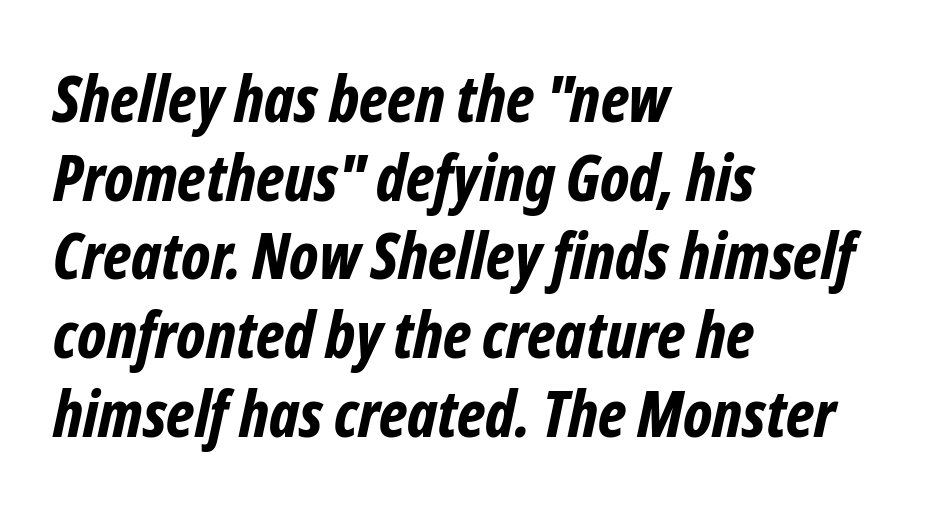
Q: Is the text bold? A: Yes.
Q: Is the text italic (slanted)? A: Yes, it leans right by about 12 degrees.
Q: Is the text underlined? A: No.
Q: How is the paragraph aligned? A: Left-aligned.
Q: Is the spacing between letters normal or unusually wide? A: Normal.
Q: Width (condensed, normal, or wide)? A: Condensed.
Q: Stroke contrast? A: Low.
Q: x-height? A: Medium.
Q: Monospaced? A: No.
